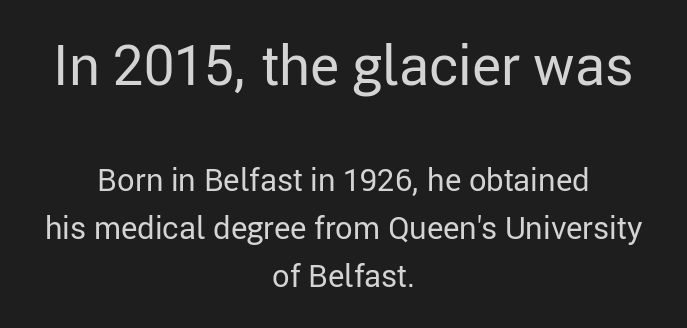
The image shows 55 px regular-weight sans-serif type, upright; set centered, normal line spacing (1.55x), normal letter spacing, not underlined; the first (top) block is 1.77x larger; low stroke contrast and a medium x-height.
